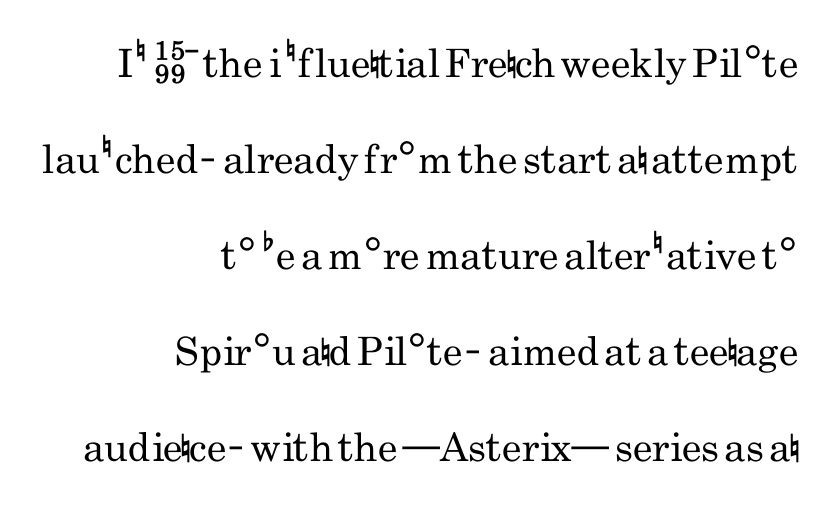
{"serif": "no", "italic": "no", "bold": "no", "weight": "regular", "width": "condensed", "stroke_contrast": "low", "x_height": "small", "monospaced": "no", "underline": "no", "align": "right", "line_spacing": "loose", "line_spacing_ratio": 2.46, "letter_spacing": "normal", "letter_spacing_em": 0.0, "glyph_px": 39}
